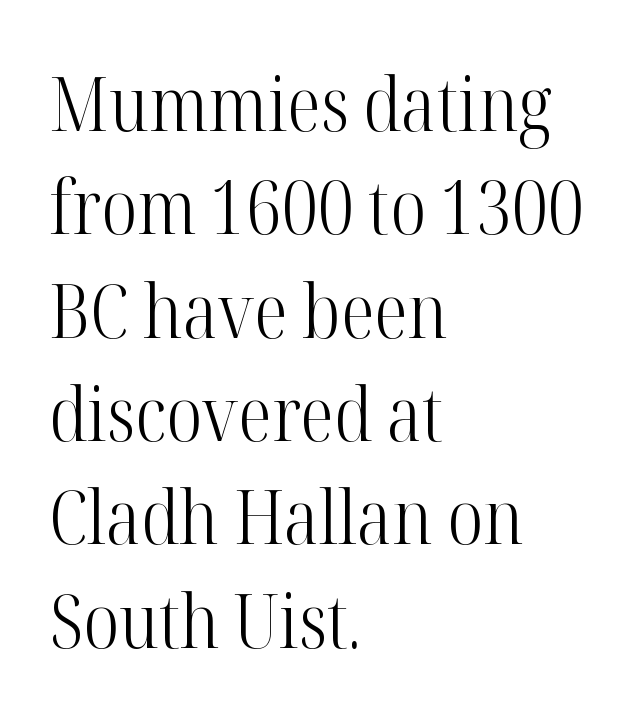
The image shows 76 px light, condensed serif type, upright; set left-aligned, normal line spacing (1.36x), normal letter spacing, not underlined; high stroke contrast and a medium x-height.
